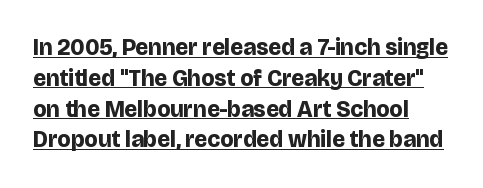
{"italic": "no", "bold": "yes", "underline": "yes", "line_spacing": "normal", "line_spacing_ratio": 1.34, "letter_spacing": "normal", "letter_spacing_em": 0.0, "glyph_px": 23}
